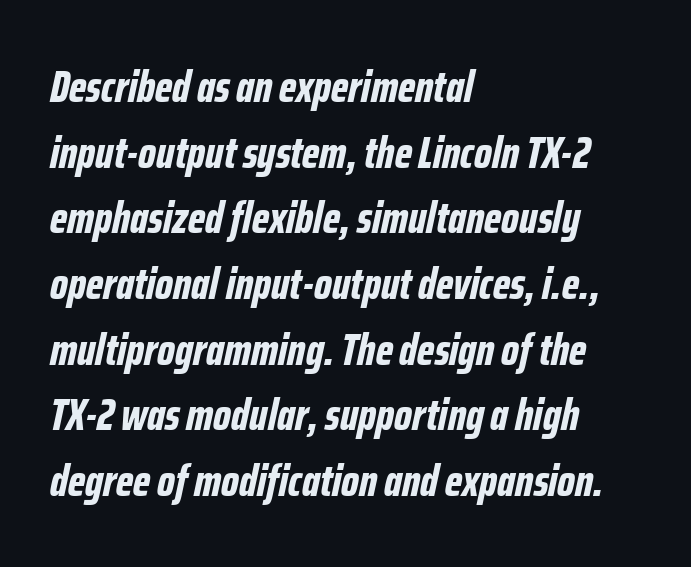
Q: Is the text bold? A: Yes.
Q: Is the text italic (slanted)? A: Yes, it leans right by about 12 degrees.
Q: Is the text underlined? A: No.
Q: How is the paragraph aligned? A: Left-aligned.
Q: Is the spacing between letters normal or unusually wide? A: Normal.
Q: Is the spacing between lines tight, normal or loose? A: Normal.
Q: Width (condensed, normal, or wide)? A: Condensed.
Q: Stroke contrast? A: Low.
Q: x-height? A: Medium.
Q: Monospaced? A: No.
